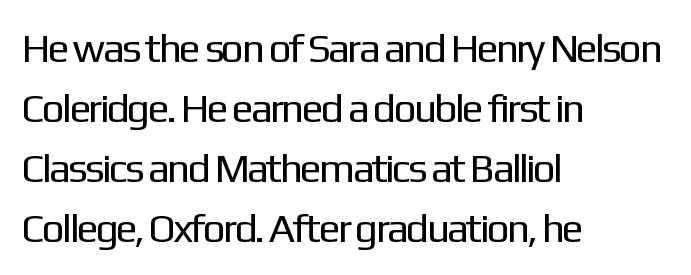
{"serif": "no", "italic": "no", "bold": "no", "weight": "regular", "width": "normal", "stroke_contrast": "low", "x_height": "medium", "monospaced": "no", "underline": "no", "align": "left", "line_spacing": "normal", "line_spacing_ratio": 1.46, "letter_spacing": "normal", "letter_spacing_em": 0.0, "glyph_px": 41}
